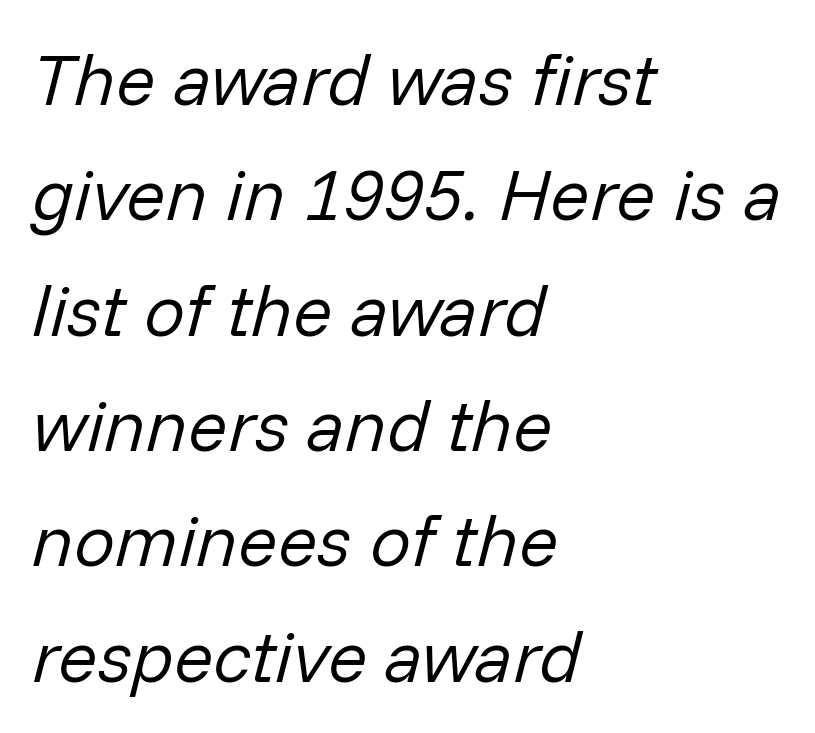
The face used here is rendered with its standard letterfit. Line beginnings align vertically; line endings do not. Check the space under the baseline: it is left empty. The passage shown is typed in a proportional face where columns would drift.
